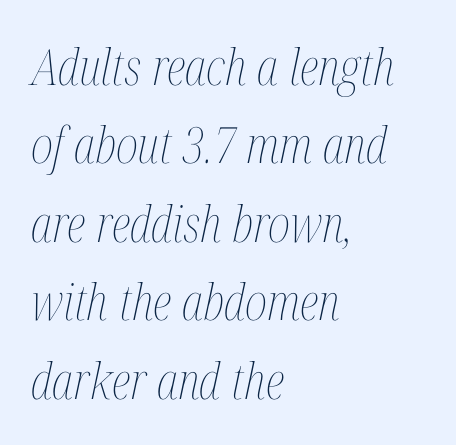
{"italic": "yes", "lean": "right", "slant_degrees": 12, "bold": "no", "weight": "thin", "width": "condensed", "stroke_contrast": "medium", "x_height": "medium", "monospaced": "no", "underline": "no", "align": "left", "line_spacing": "normal", "line_spacing_ratio": 1.57, "letter_spacing": "normal", "letter_spacing_em": 0.0, "glyph_px": 50}
